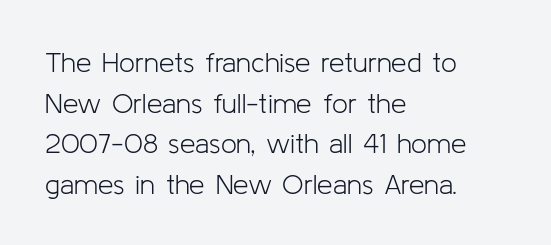
Bare-footed words on every line. You could not count columns in this text — the font is proportionally spaced. Which margin do the lines hug? The left one — the right edge is uneven. Ink coverage per letter is moderate at most.
